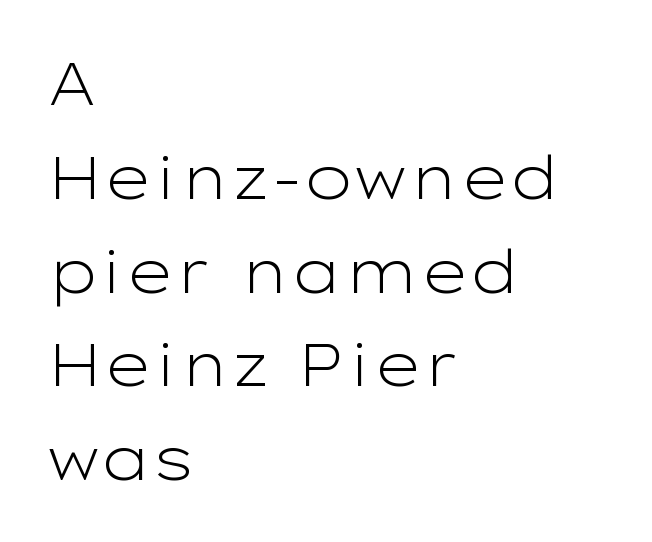
Q: Is the text bold? A: No.
Q: Is the text italic (slanted)? A: No, it is upright.
Q: Is the typeface a serif or a sans-serif typeface? A: Sans-serif.
Q: Is the text underlined? A: No.
Q: How is the paragraph aligned? A: Left-aligned.
Q: Is the spacing between letters normal or unusually wide? A: Normal.
Q: Is the spacing between lines tight, normal or loose? A: Normal.
Q: Width (condensed, normal, or wide)? A: Wide.
Q: Stroke contrast? A: Low.
Q: x-height? A: Medium.
Q: Monospaced? A: No.
